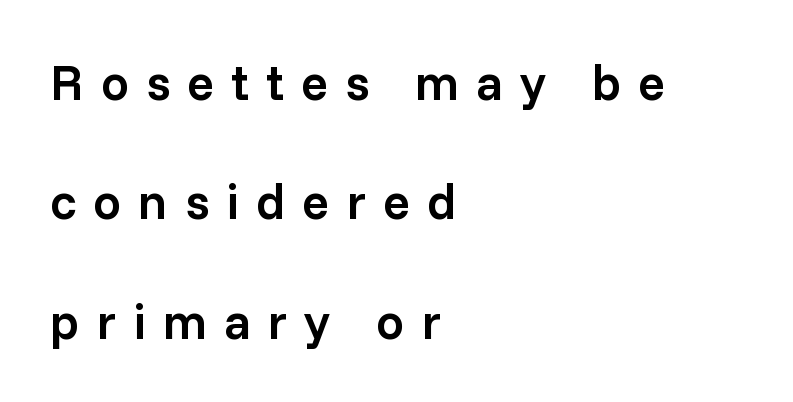
The image shows 50 px semibold sans-serif type, upright; set left-aligned, loose line spacing (2.39x), unusually wide letter spacing (+0.34 em), not underlined; low stroke contrast and a medium x-height.
